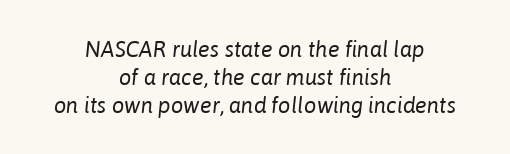
The image shows 22 px text type, italic (leaning right); set centered, normal line spacing (1.28x), normal letter spacing, not underlined.
